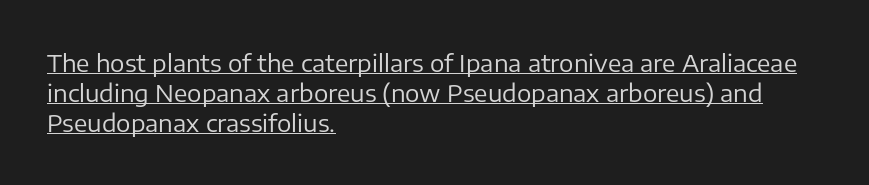
The image shows 24 px text type, upright; set left-aligned, normal line spacing (1.25x), normal letter spacing, underlined.
